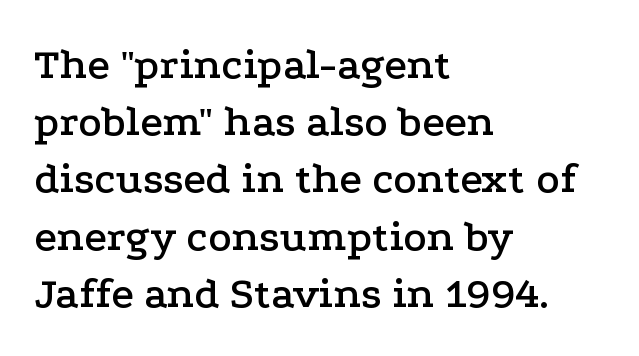
{"serif": "yes", "italic": "no", "width": "wide", "stroke_contrast": "low", "x_height": "medium", "monospaced": "no", "underline": "no", "align": "left", "line_spacing": "normal", "line_spacing_ratio": 1.3, "letter_spacing": "normal", "letter_spacing_em": 0.0, "glyph_px": 44}
